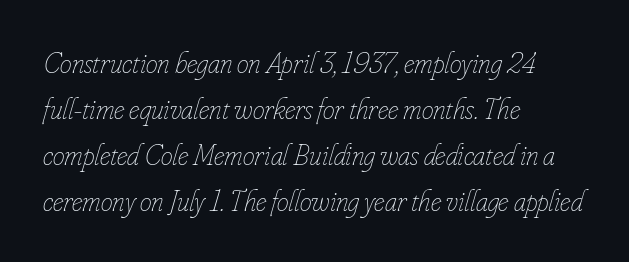
{"italic": "yes", "lean": "right", "slant_degrees": 16, "bold": "no", "weight": "thin", "width": "condensed", "stroke_contrast": "low", "x_height": "small", "monospaced": "no", "underline": "no", "align": "left", "line_spacing": "normal", "line_spacing_ratio": 1.53, "letter_spacing": "normal", "letter_spacing_em": 0.0, "glyph_px": 30}
